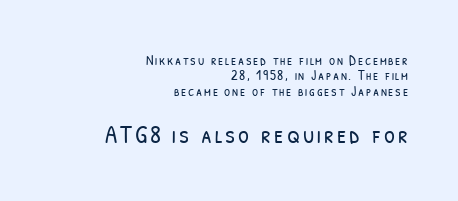
Successive baselines arrive quickly, one right under another. Beneath every word, the page is bare. This sample is right-justified, so line beginnings fall wherever the words allow. No extra ink here — the face is not bold. Type size steps up from the first block to the second.
